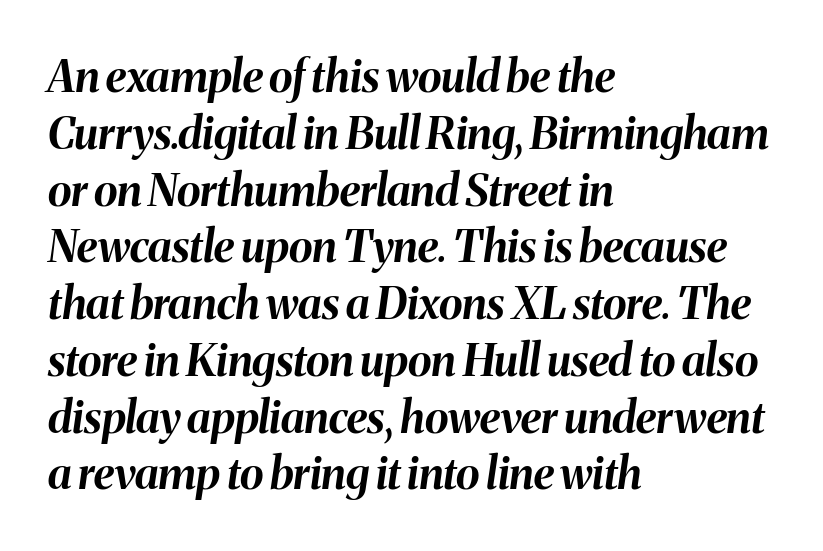
Would a proofreader flag this as italicized? Yes. Each glyph is drawn with heavy, bold strokes. Horizontal bands of white between lines are of average thickness. Here the glyphs are tracked normally, forming tight word shapes. This rendering uses left alignment, leaving the right contour irregular. The foot of each line stays bare and open.
